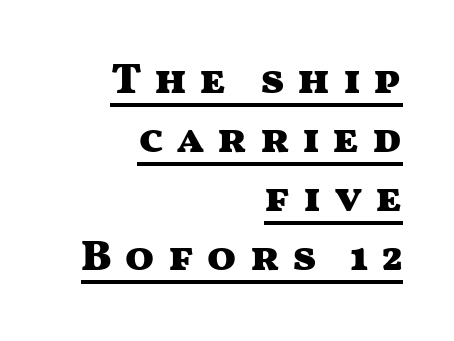
{"serif": "no", "italic": "no", "bold": "yes", "weight": "heavy", "width": "wide", "stroke_contrast": "medium", "x_height": "medium", "monospaced": "no", "underline": "yes", "align": "right", "line_spacing": "normal", "line_spacing_ratio": 1.37, "letter_spacing": "wide", "letter_spacing_em": 0.29, "glyph_px": 43}
